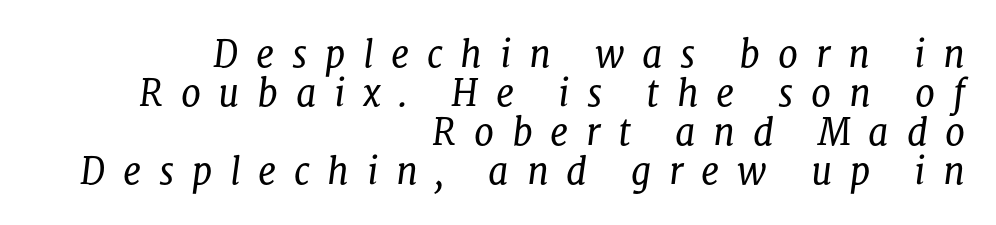
{"serif": "yes", "italic": "yes", "lean": "right", "slant_degrees": 8, "bold": "no", "weight": "regular", "width": "normal", "stroke_contrast": "low", "x_height": "medium", "monospaced": "no", "underline": "no", "align": "right", "line_spacing": "tight", "line_spacing_ratio": 1.08, "letter_spacing": "wide", "letter_spacing_em": 0.49, "glyph_px": 36}
